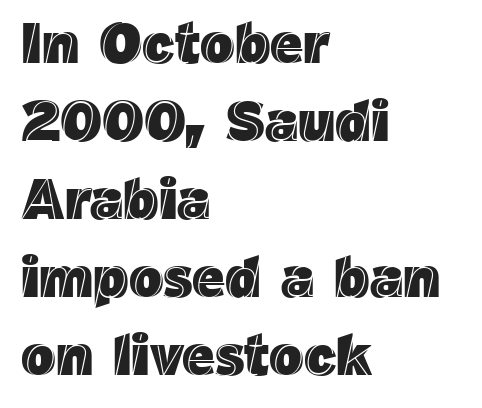
{"italic": "no", "width": "normal", "x_height": "medium", "monospaced": "no", "underline": "no", "align": "left", "line_spacing": "normal", "line_spacing_ratio": 1.37, "letter_spacing": "normal", "letter_spacing_em": 0.0, "glyph_px": 57}
